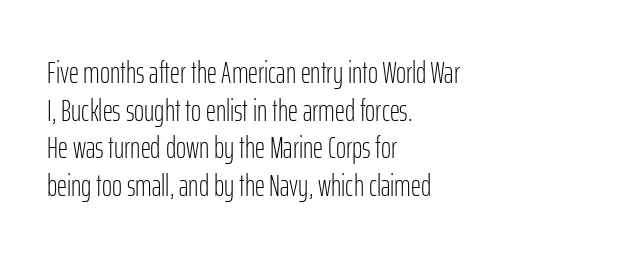
Serifs: no, the terminals of the letterforms are clean. Spacing between characters is what you'd get straight out of the box. Stems and bowls with no extra thickness — not bold. The face used here is proportionally spaced, like ordinary book or web type. The font's upright variant was chosen for this text.
